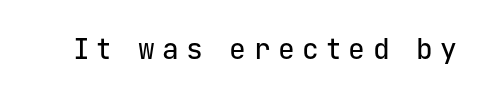
Q: Is the text italic (slanted)? A: No, it is upright.
Q: Is the typeface a serif or a sans-serif typeface? A: Sans-serif.
Q: Is the text underlined? A: No.
Q: Is the spacing between letters normal or unusually wide? A: Unusually wide.
Q: Width (condensed, normal, or wide)? A: Normal.
Q: Stroke contrast? A: Low.
Q: x-height? A: Medium.
Q: Monospaced? A: Yes.
